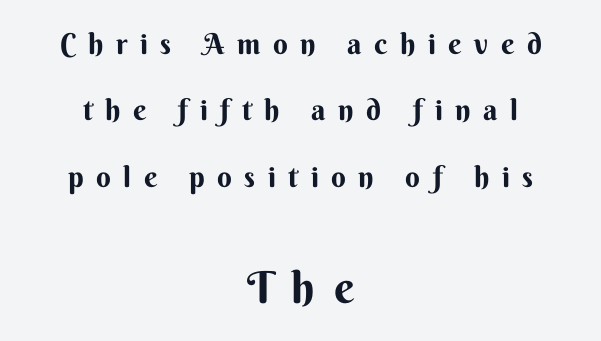
The image shows 44 px bold sans-serif type, upright; set centered, loose line spacing (2.29x), unusually wide letter spacing (+0.43 em), not underlined; the second (bottom) block is 1.52x larger; medium stroke contrast and a small x-height.
